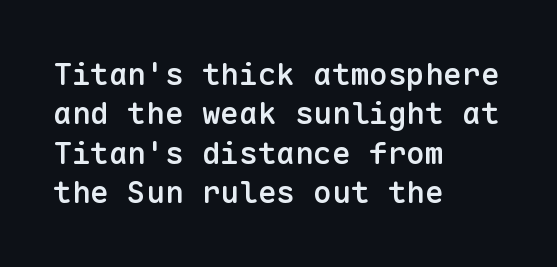
Only glyphs here, with clear space below each row. No italicization has been applied; the sample stays upright. Note the uniform advance width — an 'i' takes as much space as an 'm'. The characters display no serif detailing; their extremities are plain. This rendering leaves character spacing at its baseline value.
